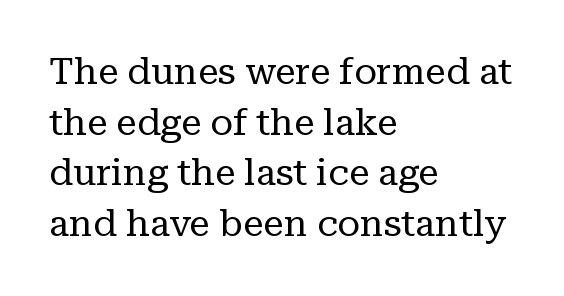
This sample uses plain, unmodified letter spacing. The letters look calm and open, with moderate or lighter stems. This sample keeps an unexceptional amount of space between lines. These lines are composed in type with serifs.
